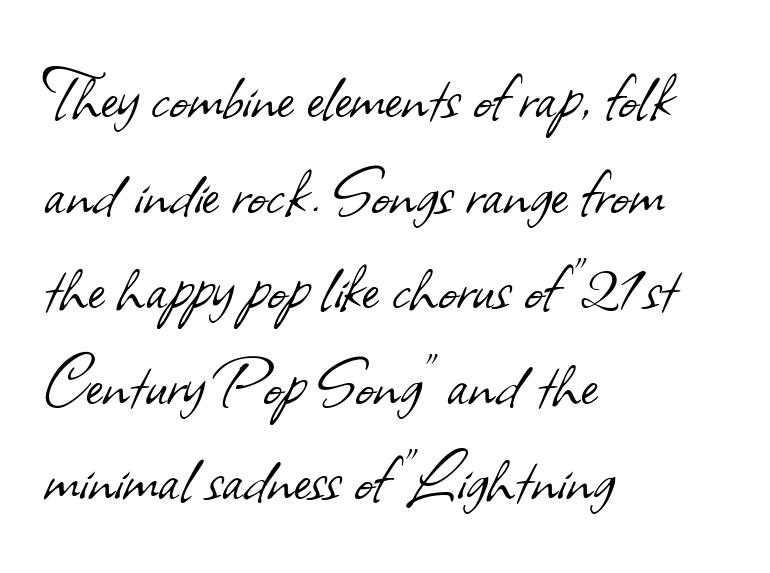
The font family rendered here belongs to the sans-serif group. Counters stay open thanks to moderate or lighter strokes. Type without underlining. Tracking value appears to be zero — textbook default spacing.
